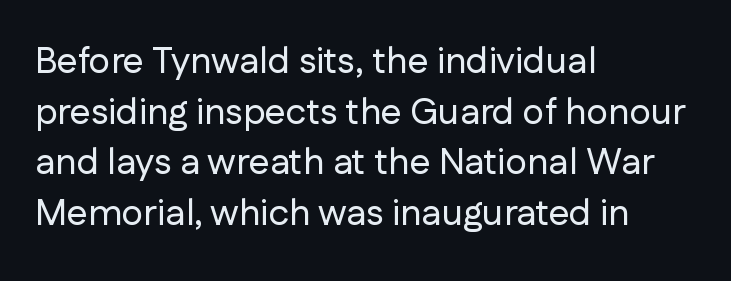
{"serif": "no", "italic": "no", "width": "normal", "stroke_contrast": "low", "x_height": "medium", "monospaced": "no", "underline": "no", "align": "left", "line_spacing": "normal", "line_spacing_ratio": 1.37, "letter_spacing": "normal", "letter_spacing_em": 0.0, "glyph_px": 37}
